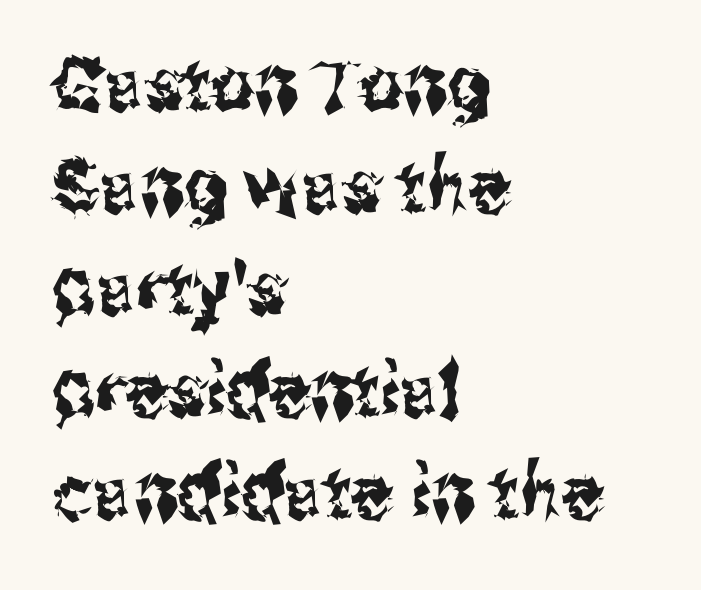
{"serif": "no", "italic": "no", "width": "condensed", "stroke_contrast": "medium", "x_height": "medium", "monospaced": "no", "underline": "no", "align": "left", "line_spacing": "normal", "line_spacing_ratio": 1.36, "letter_spacing": "normal", "letter_spacing_em": 0.0, "glyph_px": 75}
